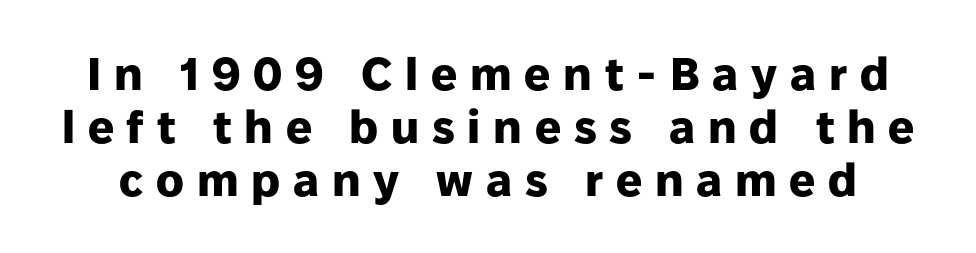
These lines have a slow, spaced-out rhythm from letter to letter. The vertical gap from one line to the next is small. These lines are rendered in a variable-pitch font. If you drew a line through each stem, it would be perfectly vertical.
